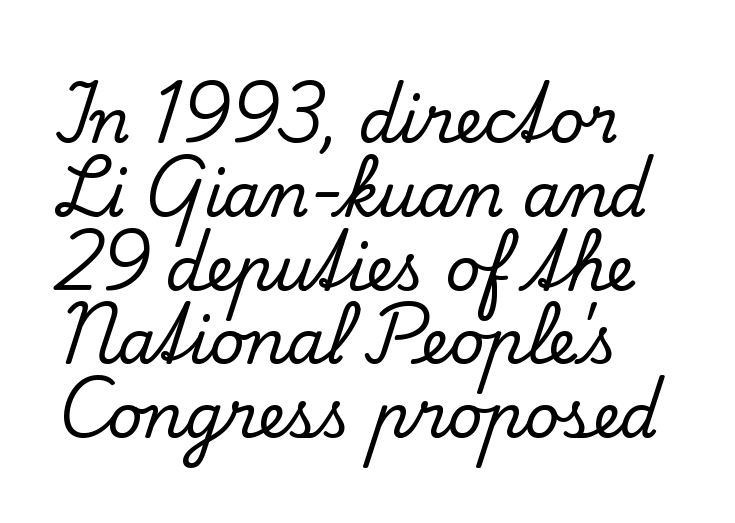
{"serif": "yes", "width": "normal", "stroke_contrast": "low", "x_height": "small", "monospaced": "no", "underline": "no", "line_spacing_ratio": 1.21, "letter_spacing": "normal", "letter_spacing_em": 0.0, "glyph_px": 61}
